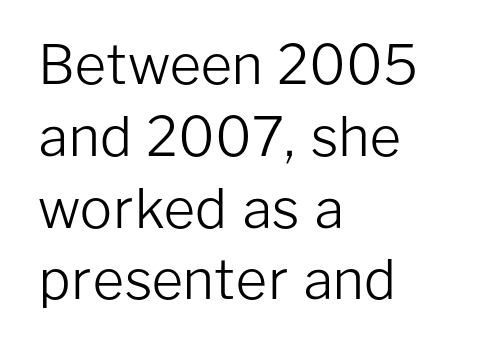
The image shows 54 px light sans-serif type, upright; set left-aligned, normal line spacing (1.33x), normal letter spacing, not underlined; low stroke contrast and a medium x-height.
